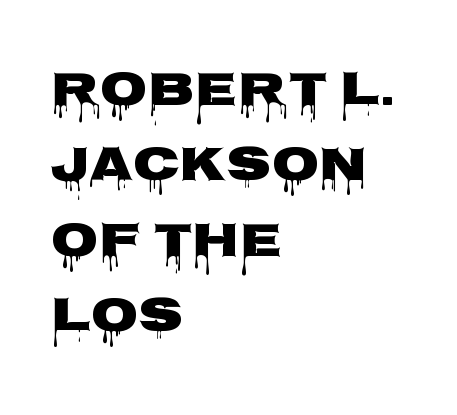
Q: Is the text italic (slanted)? A: No, it is upright.
Q: Is the typeface a serif or a sans-serif typeface? A: Sans-serif.
Q: Is the text underlined? A: No.
Q: How is the paragraph aligned? A: Left-aligned.
Q: Is the spacing between letters normal or unusually wide? A: Normal.
Q: Is the spacing between lines tight, normal or loose? A: Normal.
Q: Width (condensed, normal, or wide)? A: Wide.
Q: Stroke contrast? A: Low.
Q: x-height? A: Large.
Q: Monospaced? A: No.
